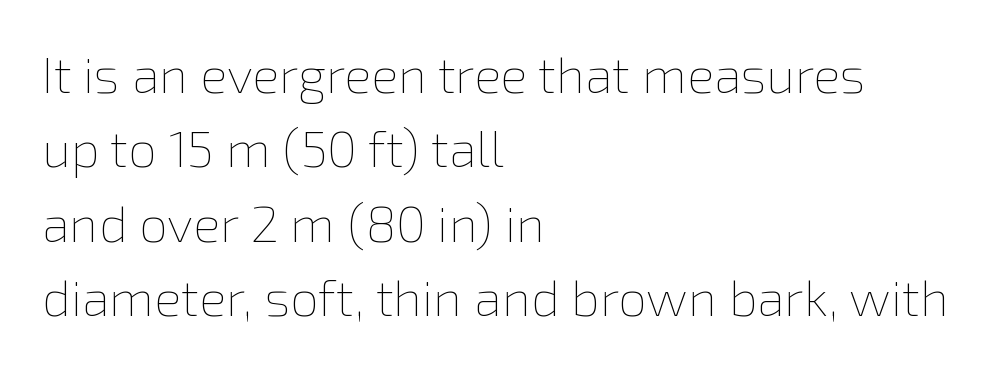
The image shows 51 px thin type, upright; set left-aligned, normal line spacing (1.46x), normal letter spacing, not underlined; low stroke contrast and a medium x-height.
